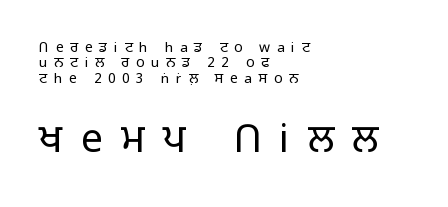
The image shows 39 px light sans-serif type, upright; set left-aligned, tight line spacing (1.09x), unusually wide letter spacing (+0.47 em), not underlined; the second (bottom) block is 2.79x larger; low stroke contrast and a medium x-height.
